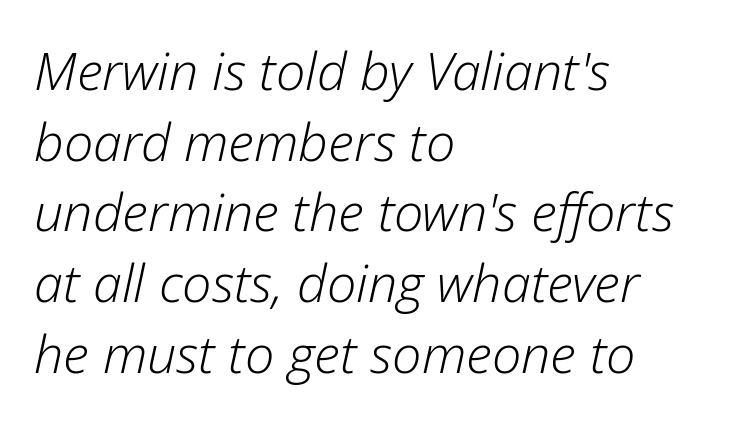
Look at the tracking — it's just the regular setting, nothing added. The weight would be labelled regular, book, light, or lighter still. Evenly set lines give the paragraph a standard silhouette. Notice how the stems are inclined rather than vertical — that's the hallmark of italics. Spacing verdict: proportional, widths tailored to each character.
